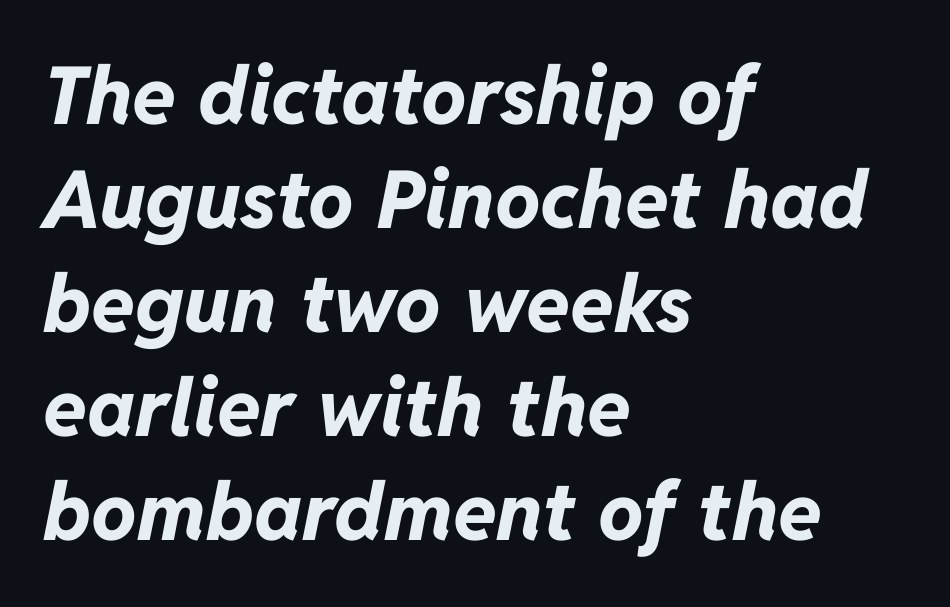
Q: Is the text bold? A: Yes.
Q: Is the text italic (slanted)? A: Yes, it leans right by about 11 degrees.
Q: Is the text underlined? A: No.
Q: How is the paragraph aligned? A: Left-aligned.
Q: Is the spacing between letters normal or unusually wide? A: Normal.
Q: Is the spacing between lines tight, normal or loose? A: Normal.
Q: Width (condensed, normal, or wide)? A: Normal.
Q: Stroke contrast? A: Low.
Q: x-height? A: Medium.
Q: Monospaced? A: No.
